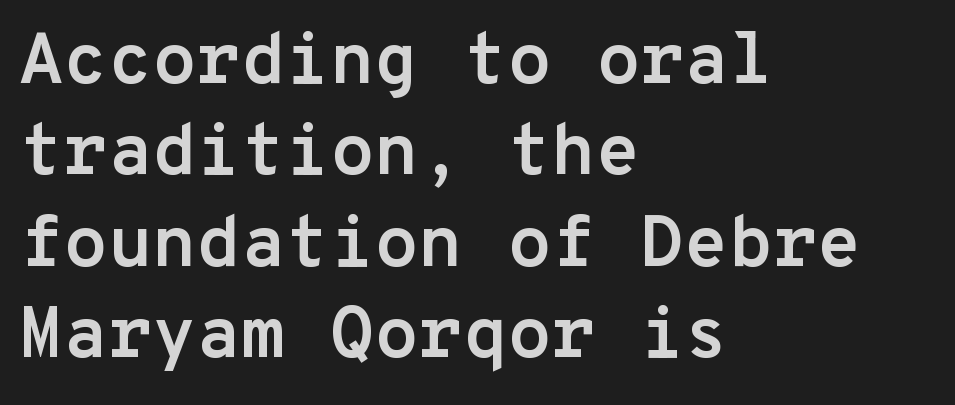
Q: Is the text bold? A: Yes.
Q: Is the text italic (slanted)? A: No, it is upright.
Q: Is the typeface a serif or a sans-serif typeface? A: Sans-serif.
Q: Is the text underlined? A: No.
Q: How is the paragraph aligned? A: Left-aligned.
Q: Is the spacing between letters normal or unusually wide? A: Normal.
Q: Is the spacing between lines tight, normal or loose? A: Normal.
Q: Width (condensed, normal, or wide)? A: Normal.
Q: Stroke contrast? A: Low.
Q: x-height? A: Medium.
Q: Monospaced? A: Yes.
